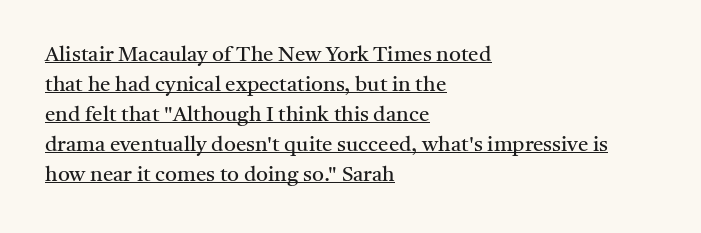
A light-to-regular cut is what we see here. This sample uses an upright cut, with every glyph sitting square on the baseline. The passage shown stacks its lines at a standard gap. Each line starts at the same left margin while the right side varies. The glyphs are accompanied by a horizontal stroke just below them. These lines keep a tight, regular rhythm from letter to letter.
